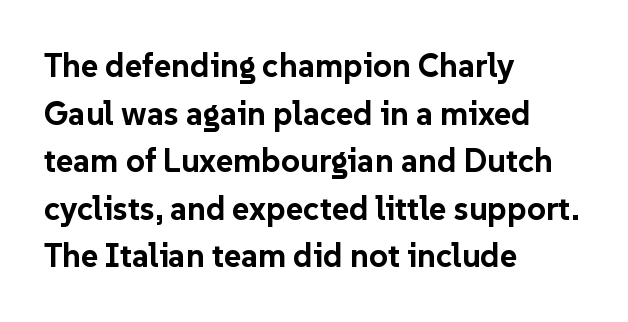
Q: Is the text bold? A: Yes.
Q: Is the text italic (slanted)? A: No, it is upright.
Q: Is the typeface a serif or a sans-serif typeface? A: Sans-serif.
Q: Is the text underlined? A: No.
Q: How is the paragraph aligned? A: Left-aligned.
Q: Is the spacing between letters normal or unusually wide? A: Normal.
Q: Is the spacing between lines tight, normal or loose? A: Normal.
Q: Width (condensed, normal, or wide)? A: Normal.
Q: Stroke contrast? A: Low.
Q: x-height? A: Medium.
Q: Monospaced? A: No.
